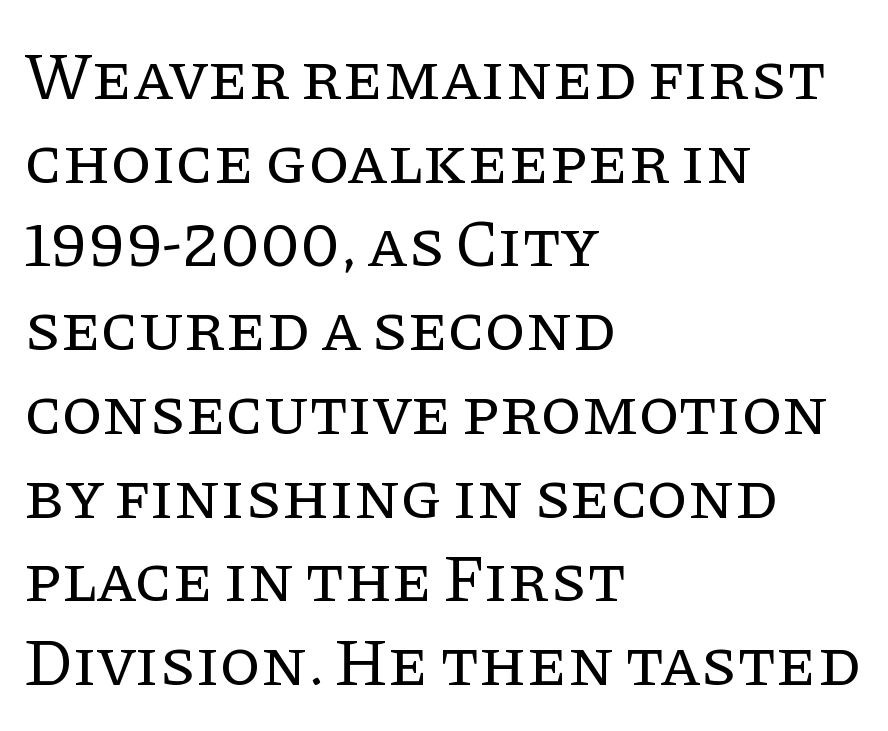
The face used here is proportionally spaced, like ordinary book or web type. Is the block centered? No — it sits flush against the left margin. Classification — serif. Has an underline been added? It has not. Spacing between characters is what you'd get straight out of the box.
